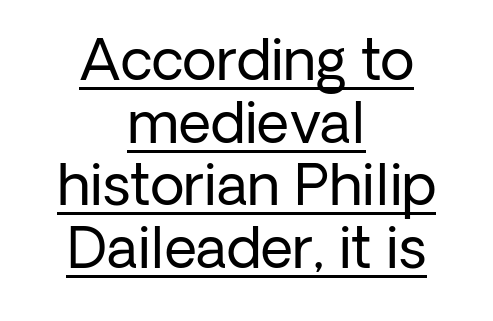
Q: Is the text bold? A: No.
Q: Is the text italic (slanted)? A: No, it is upright.
Q: Is the typeface a serif or a sans-serif typeface? A: Sans-serif.
Q: Is the text underlined? A: Yes.
Q: How is the paragraph aligned? A: Centered.
Q: Is the spacing between letters normal or unusually wide? A: Normal.
Q: Is the spacing between lines tight, normal or loose? A: Tight.
Q: Width (condensed, normal, or wide)? A: Normal.
Q: Stroke contrast? A: Low.
Q: x-height? A: Medium.
Q: Monospaced? A: No.
